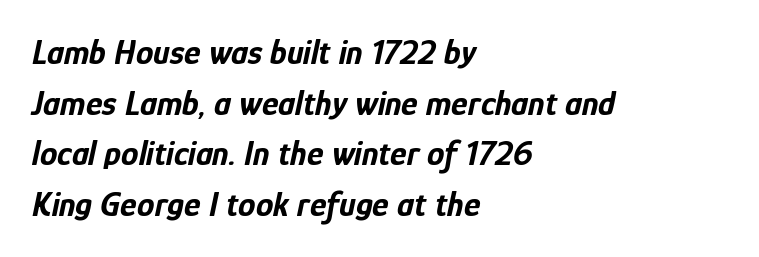
{"italic": "yes", "lean": "right", "slant_degrees": 12, "bold": "yes", "weight": "bold", "width": "condensed", "stroke_contrast": "low", "x_height": "medium", "monospaced": "no", "underline": "no", "align": "left", "line_spacing": "normal", "line_spacing_ratio": 1.45, "letter_spacing": "normal", "letter_spacing_em": 0.0, "glyph_px": 35}
